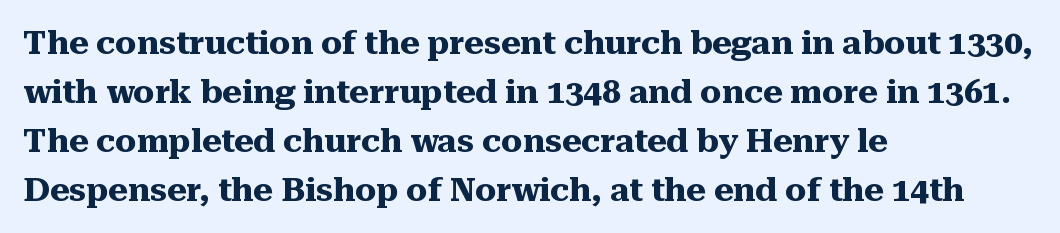
Q: Is the text bold? A: Yes.
Q: Is the text italic (slanted)? A: No, it is upright.
Q: Is the typeface a serif or a sans-serif typeface? A: Serif.
Q: Is the text underlined? A: No.
Q: How is the paragraph aligned? A: Left-aligned.
Q: Is the spacing between letters normal or unusually wide? A: Normal.
Q: Is the spacing between lines tight, normal or loose? A: Normal.
Q: Width (condensed, normal, or wide)? A: Normal.
Q: Stroke contrast? A: Medium.
Q: x-height? A: Medium.
Q: Monospaced? A: No.
